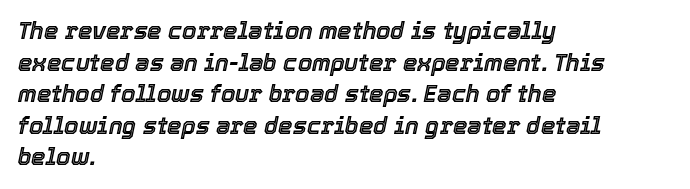
{"italic": "yes", "lean": "right", "slant_degrees": 12, "underline": "no", "align": "left", "line_spacing": "normal", "line_spacing_ratio": 1.37, "letter_spacing": "normal", "letter_spacing_em": 0.0, "glyph_px": 23}
